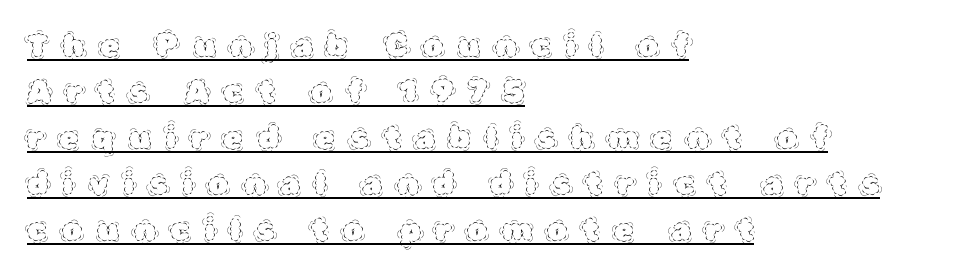
Q: Is the text bold? A: No.
Q: Is the text italic (slanted)? A: No, it is upright.
Q: Is the text underlined? A: Yes.
Q: How is the paragraph aligned? A: Left-aligned.
Q: Is the spacing between letters normal or unusually wide? A: Unusually wide.
Q: Is the spacing between lines tight, normal or loose? A: Normal.
Q: Width (condensed, normal, or wide)? A: Normal.
Q: x-height? A: Large.
Q: Monospaced? A: No.
